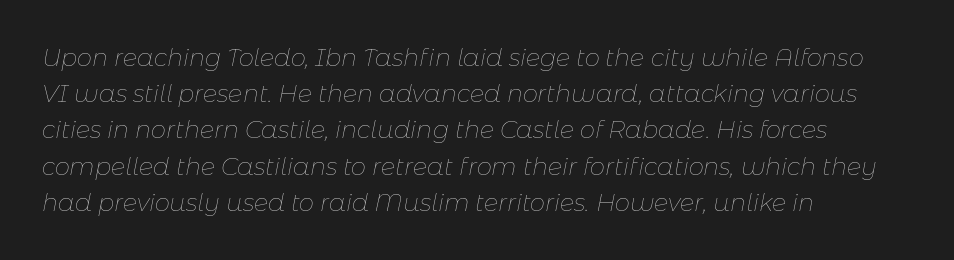
{"italic": "yes", "lean": "right", "slant_degrees": 11, "bold": "no", "underline": "no", "align": "left", "line_spacing": "normal", "line_spacing_ratio": 1.51, "letter_spacing": "normal", "letter_spacing_em": 0.0, "glyph_px": 24}
